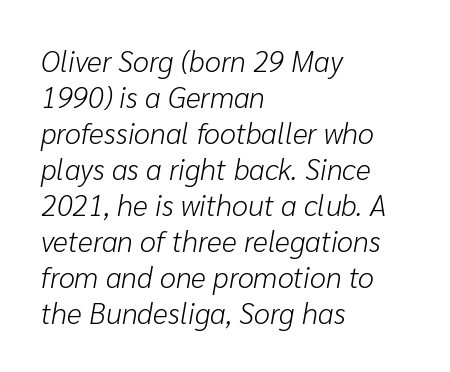
Each letter keeps its own natural width here, so spacing adapts to shape. Each word holds together tightly as a unit, with standard inter-letter gaps. Emphasis-style slanted type is in use. The specimen omits any rule beneath the text block's lines.
